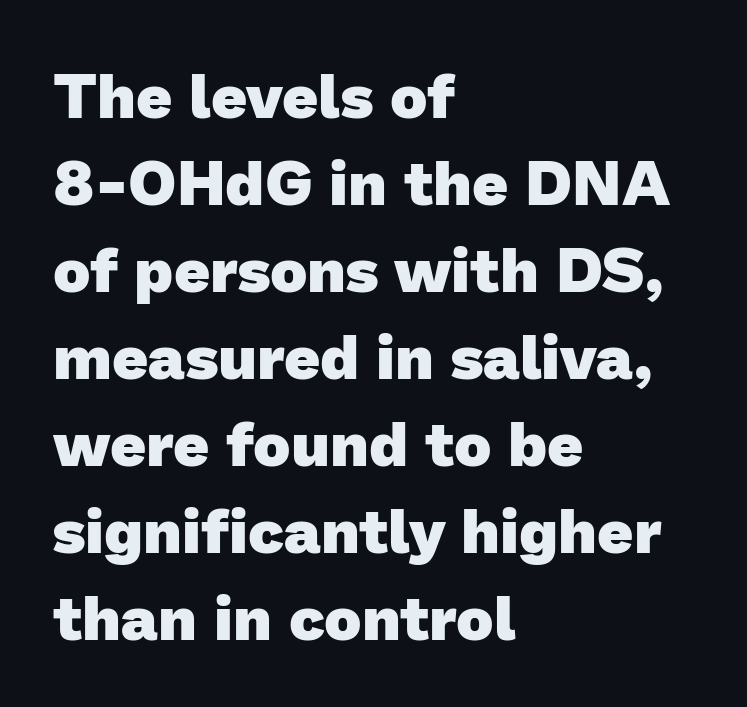
The image shows 63 px heavy sans-serif type; set left-aligned, normal line spacing (1.38x), normal letter spacing, not underlined; low stroke contrast and a medium x-height.
